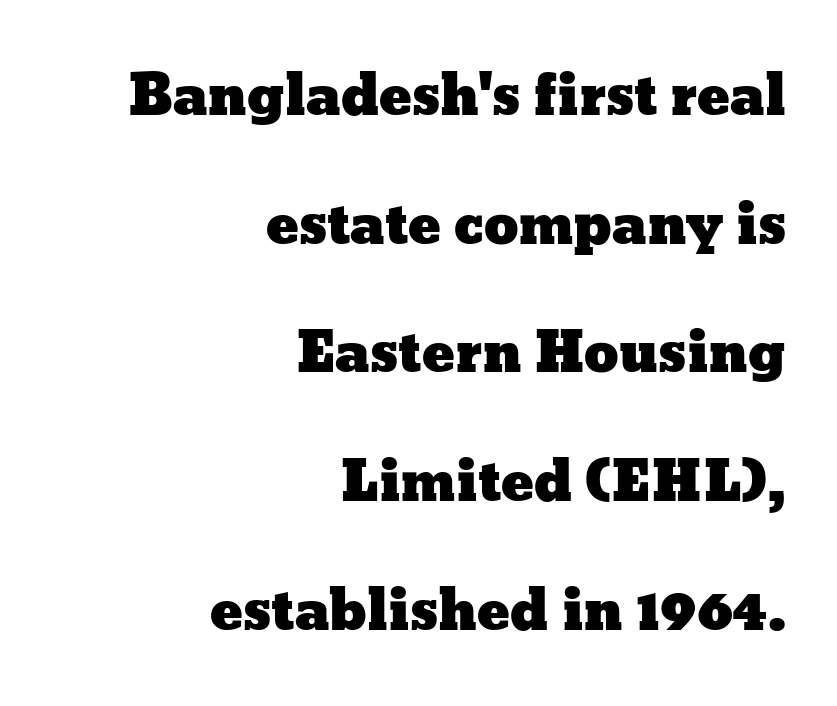
{"italic": "no", "width": "wide", "stroke_contrast": "low", "x_height": "medium", "monospaced": "no", "underline": "no", "align": "right", "line_spacing": "loose", "line_spacing_ratio": 2.34, "letter_spacing": "normal", "letter_spacing_em": 0.0, "glyph_px": 55}
